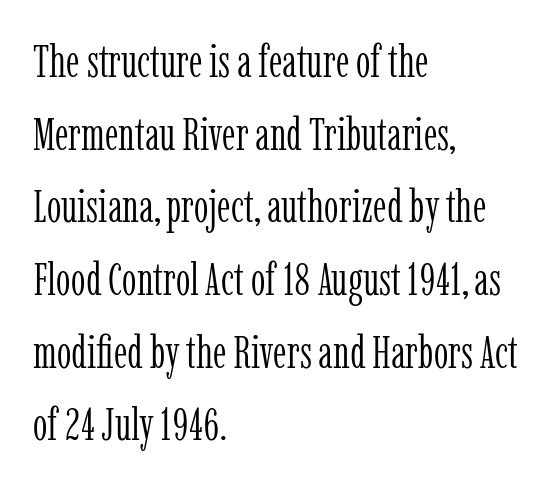
The image shows 46 px light, condensed serif type, upright; set left-aligned, normal line spacing (1.58x), normal letter spacing, not underlined; low stroke contrast and a medium x-height.
